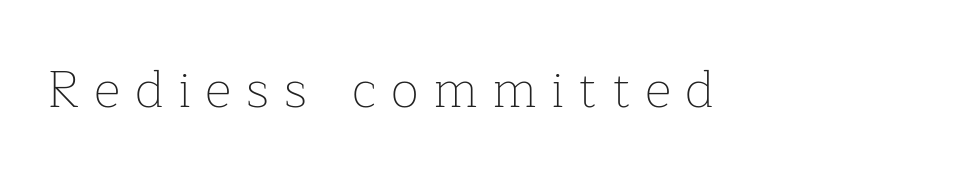
Decoration check: the copy has no underline. This is roman type, the default non-slanted kind. Each letter's strokes conclude with small projecting serifs. You could only call the tracking loose — the letters float apart.
